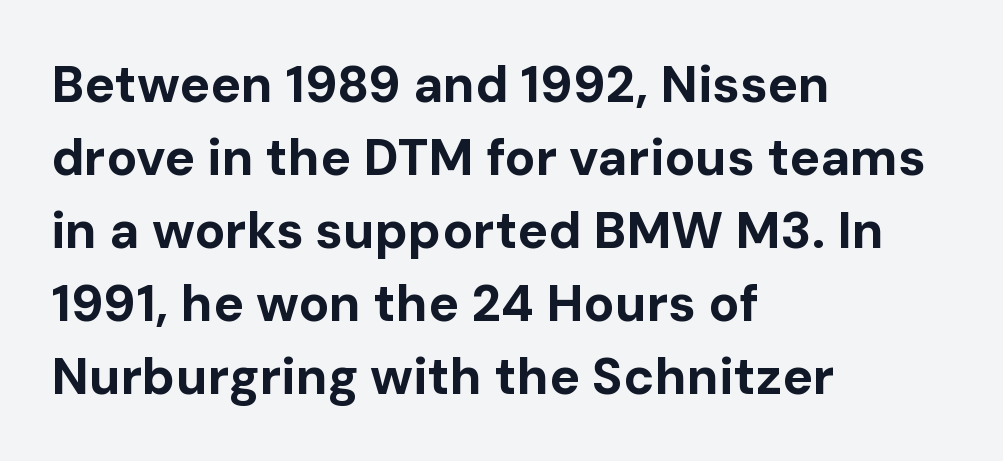
The image shows 51 px bold sans-serif type, upright; set left-aligned, normal line spacing (1.43x), normal letter spacing, not underlined; low stroke contrast and a medium x-height.
